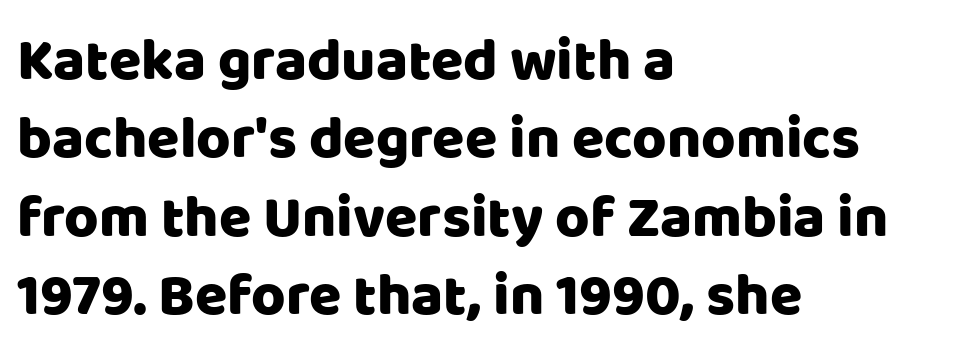
Q: Is the text italic (slanted)? A: No, it is upright.
Q: Is the typeface a serif or a sans-serif typeface? A: Sans-serif.
Q: Is the text underlined? A: No.
Q: How is the paragraph aligned? A: Left-aligned.
Q: Is the spacing between letters normal or unusually wide? A: Normal.
Q: Is the spacing between lines tight, normal or loose? A: Normal.
Q: Width (condensed, normal, or wide)? A: Normal.
Q: Stroke contrast? A: Low.
Q: x-height? A: Large.
Q: Monospaced? A: No.
